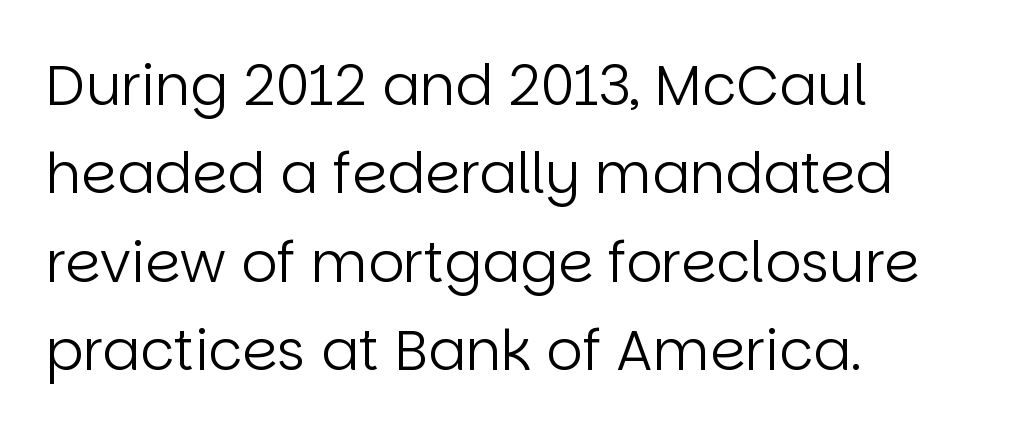
{"serif": "no", "italic": "no", "bold": "no", "weight": "regular", "width": "normal", "stroke_contrast": "low", "x_height": "large", "monospaced": "no", "underline": "no", "align": "left", "line_spacing": "normal", "line_spacing_ratio": 1.58, "letter_spacing": "normal", "letter_spacing_em": 0.0, "glyph_px": 56}
